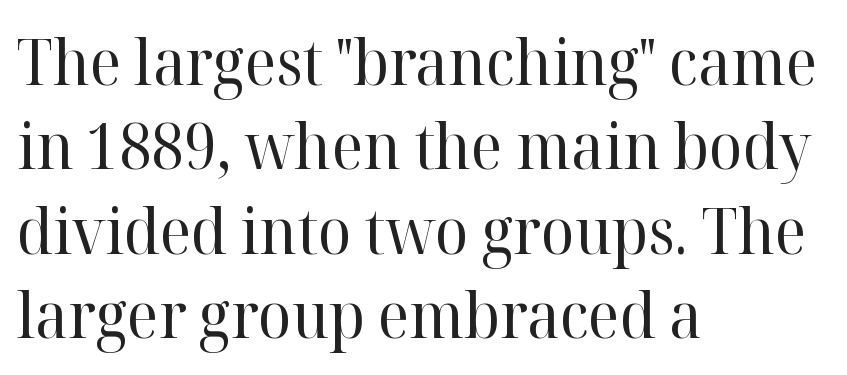
Q: Is the text bold? A: No.
Q: Is the text italic (slanted)? A: No, it is upright.
Q: Is the typeface a serif or a sans-serif typeface? A: Serif.
Q: Is the text underlined? A: No.
Q: How is the paragraph aligned? A: Left-aligned.
Q: Is the spacing between letters normal or unusually wide? A: Normal.
Q: Is the spacing between lines tight, normal or loose? A: Normal.
Q: Width (condensed, normal, or wide)? A: Normal.
Q: Stroke contrast? A: High.
Q: x-height? A: Medium.
Q: Monospaced? A: No.
